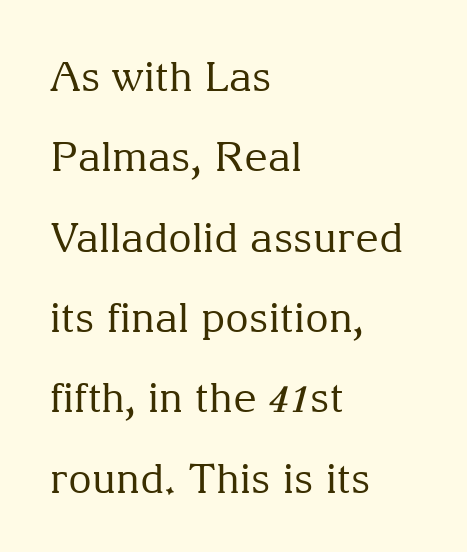
The image shows 41 px regular-weight serif type, upright; set left-aligned, loose line spacing (1.96x), normal letter spacing, not underlined; medium stroke contrast and a medium x-height.
